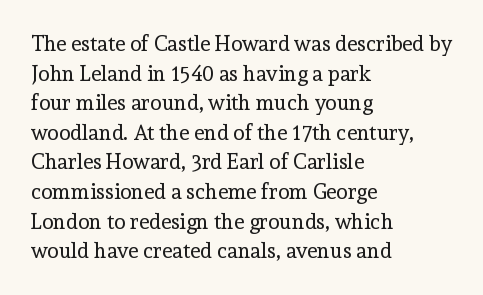
Quick note: underline off. Do the letters lean? They stand straight. The text block is weighted toward the left margin, trailing off unevenly rightward. This rendering leaves character spacing at its baseline value. Vertical spacing — default.
